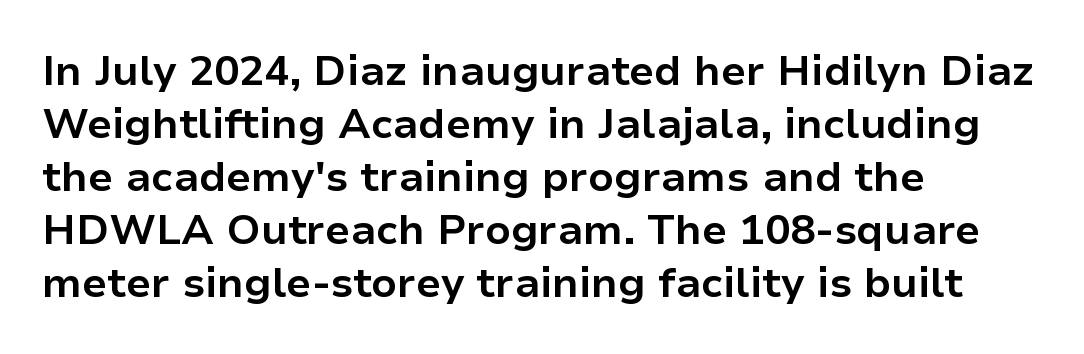
If you measured baseline to baseline, you'd find a middling distance. Do the characters align in a grid? No, the font is proportional. The characters display no serif detailing; their extremities are plain. No italicization has been applied; the sample stays upright.
